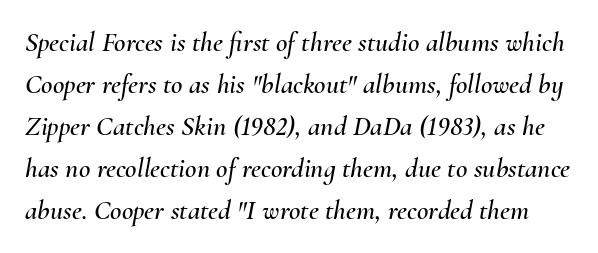
Q: Is the text italic (slanted)? A: Yes, it leans right by about 10 degrees.
Q: Is the text underlined? A: No.
Q: Is the spacing between letters normal or unusually wide? A: Normal.
Q: Is the spacing between lines tight, normal or loose? A: Normal.
Q: Width (condensed, normal, or wide)? A: Normal.
Q: Stroke contrast? A: Medium.
Q: x-height? A: Small.
Q: Monospaced? A: No.
